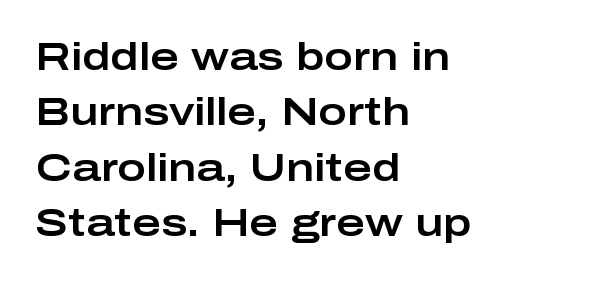
The lines sit at an ordinary, default distance from one another. Plain, unruled lines of type. Looks like regular typesetting: each glyph gets only the width it needs. Rendered with straight, roman letterforms. The characters display no serif detailing; their extremities are plain.
